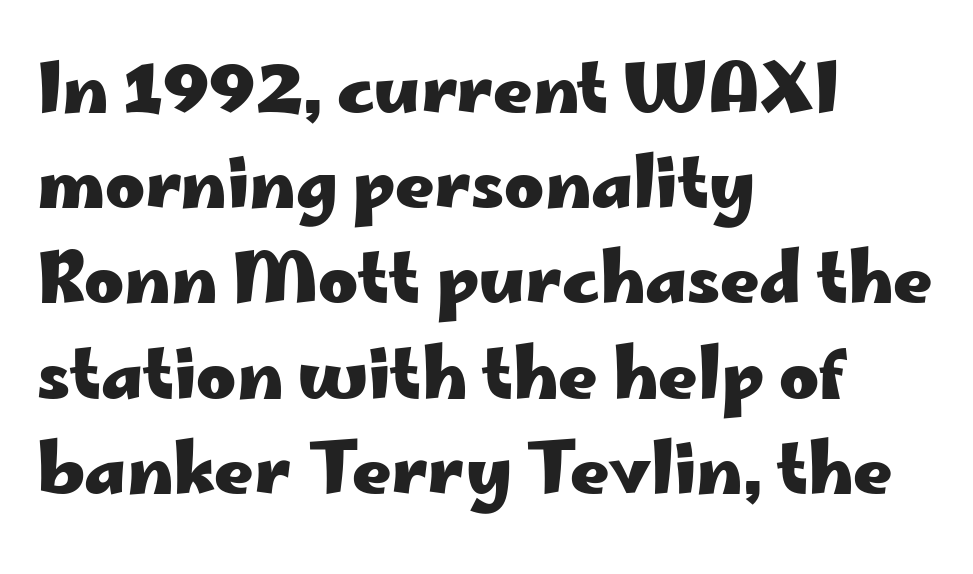
The image shows 68 px heavy, wide sans-serif type, upright; set left-aligned, normal line spacing (1.4x), normal letter spacing, not underlined; low stroke contrast and a small x-height.
